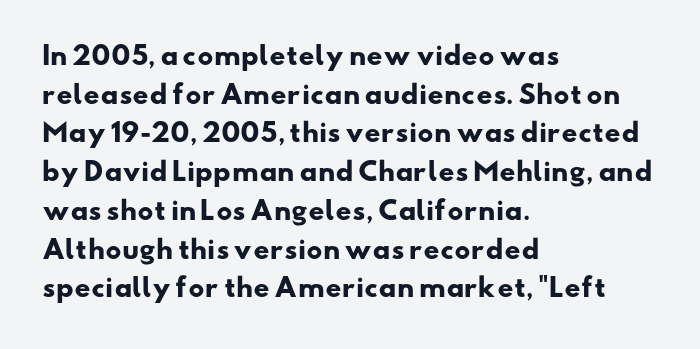
Q: Is the text bold? A: Yes.
Q: Is the text underlined? A: No.
Q: How is the paragraph aligned? A: Left-aligned.
Q: Is the spacing between letters normal or unusually wide? A: Normal.
Q: Is the spacing between lines tight, normal or loose? A: Normal.
